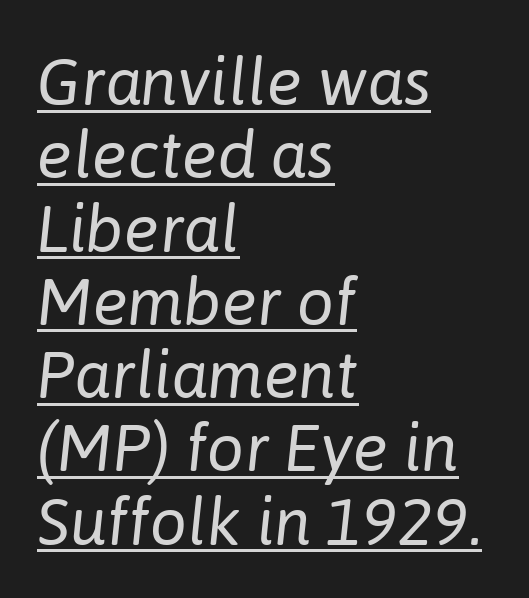
{"italic": "yes", "lean": "right", "slant_degrees": 6, "bold": "no", "weight": "regular", "width": "normal", "stroke_contrast": "low", "x_height": "medium", "monospaced": "no", "underline": "yes", "align": "left", "line_spacing": "tight", "line_spacing_ratio": 1.11, "letter_spacing": "normal", "letter_spacing_em": 0.0, "glyph_px": 66}
